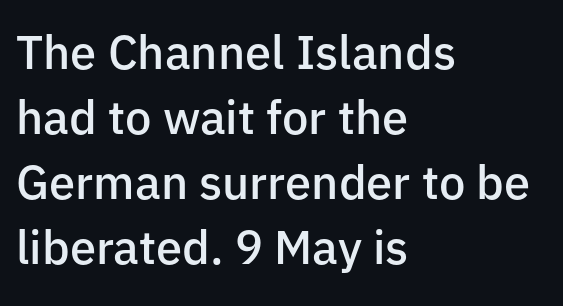
Q: Is the text bold? A: Semi-bold.
Q: Is the text italic (slanted)? A: No, it is upright.
Q: Is the typeface a serif or a sans-serif typeface? A: Sans-serif.
Q: Is the text underlined? A: No.
Q: How is the paragraph aligned? A: Left-aligned.
Q: Is the spacing between letters normal or unusually wide? A: Normal.
Q: Is the spacing between lines tight, normal or loose? A: Normal.
Q: Width (condensed, normal, or wide)? A: Normal.
Q: Stroke contrast? A: Low.
Q: x-height? A: Medium.
Q: Monospaced? A: No.
